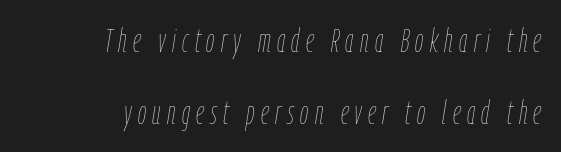
{"italic": "yes", "lean": "right", "slant_degrees": 9, "bold": "no", "weight": "thin", "width": "condensed", "stroke_contrast": "low", "x_height": "medium", "monospaced": "no", "underline": "no", "align": "right", "line_spacing": "loose", "line_spacing_ratio": 2.17, "glyph_px": 33}
